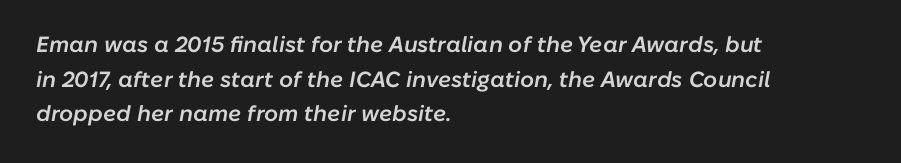
{"italic": "yes", "lean": "right", "slant_degrees": 10, "bold": "semi", "underline": "no", "align": "left", "line_spacing": "normal", "line_spacing_ratio": 1.57, "letter_spacing": "normal", "letter_spacing_em": 0.0, "glyph_px": 22}
